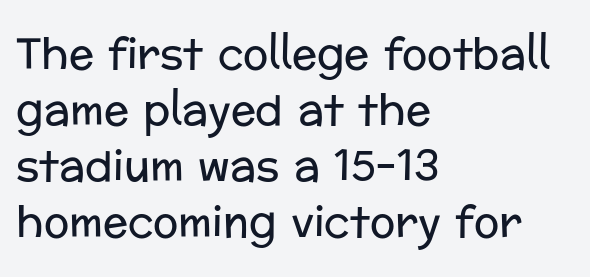
Regarding serifs, this sample does without them. You could not count columns in this text — the font is proportionally spaced. Ordinary non-slanted type is in use. The characters are drawn with everyday or finer stroke widths.
